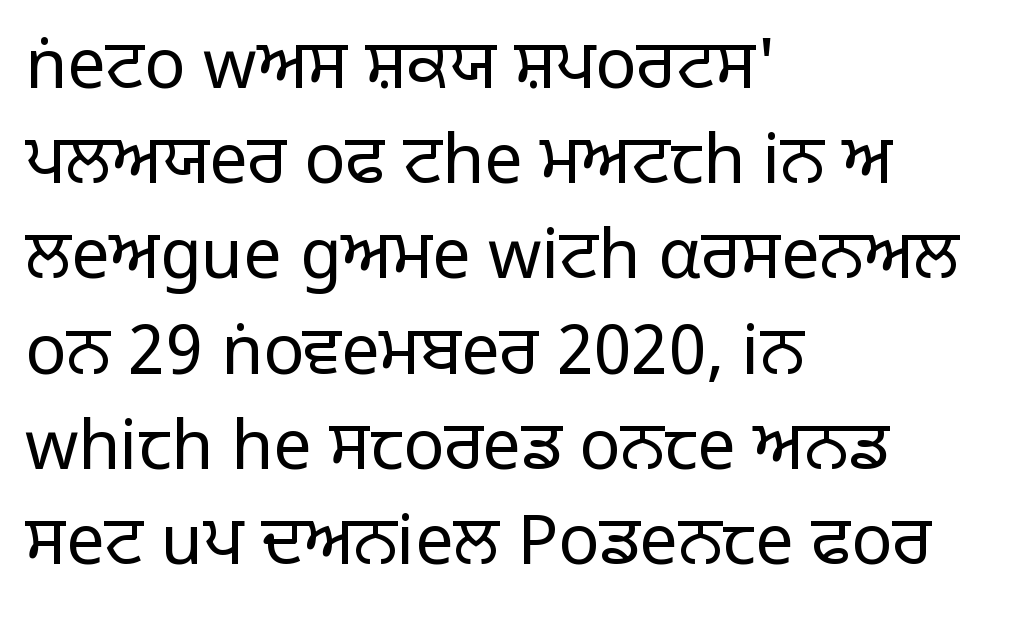
The image shows 68 px light sans-serif type, upright; set left-aligned, normal line spacing (1.4x), normal letter spacing, not underlined; low stroke contrast and a large x-height.
